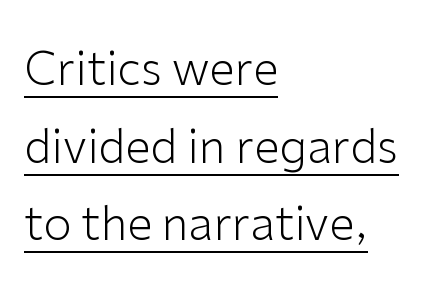
These lines were composed using upright roman letters. This sample uses plain, unmodified letter spacing. Regular leading. The face used here is proportionally spaced, like ordinary book or web type.
